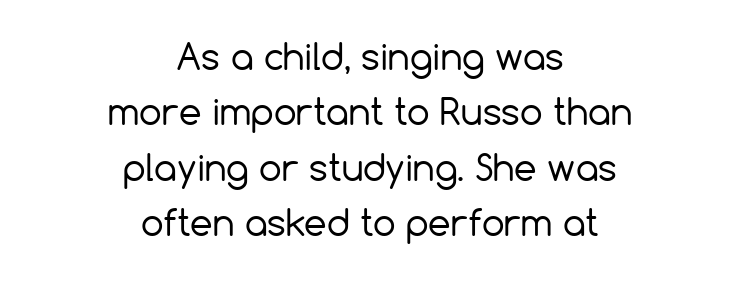
Q: Is the text bold? A: No.
Q: Is the text italic (slanted)? A: No, it is upright.
Q: Is the typeface a serif or a sans-serif typeface? A: Sans-serif.
Q: Is the text underlined? A: No.
Q: How is the paragraph aligned? A: Centered.
Q: Is the spacing between letters normal or unusually wide? A: Normal.
Q: Is the spacing between lines tight, normal or loose? A: Normal.
Q: Width (condensed, normal, or wide)? A: Normal.
Q: Stroke contrast? A: Low.
Q: x-height? A: Medium.
Q: Monospaced? A: No.
